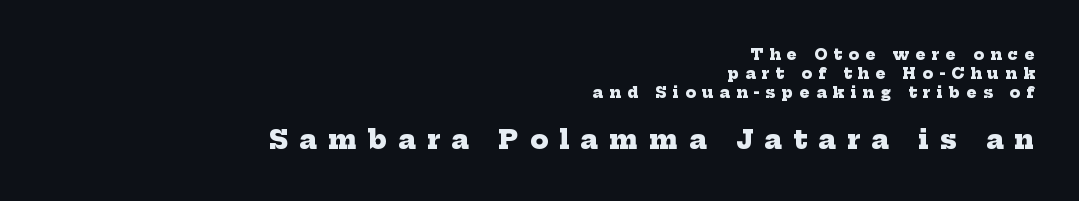
Q: Is the text bold? A: Yes.
Q: Is the text underlined? A: No.
Q: How is the paragraph aligned? A: Right-aligned.
Q: Is the spacing between letters normal or unusually wide? A: Unusually wide.
Q: Is the spacing between lines tight, normal or loose? A: Normal.
Q: Which block of text is set in a larger size, the first (top) or the second (bottom)? A: The second (bottom) one.
